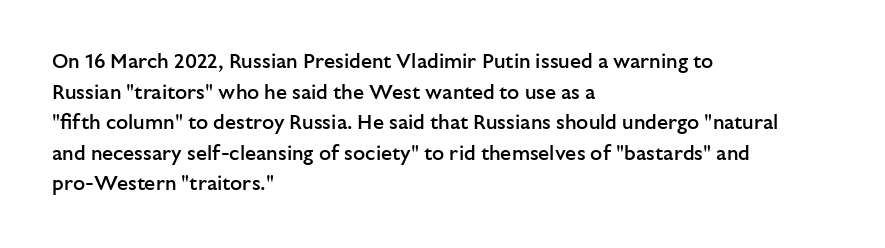
The image shows 20 px text type, upright; set left-aligned, normal line spacing (1.53x), normal letter spacing, not underlined.
